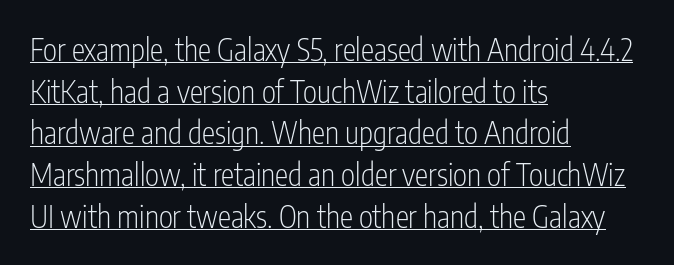
The face used here appears with an underline applied. The passage is arranged the way most books set body copy — flush left. Style check: upright. The line texture is even and compact thanks to regular tracking.
